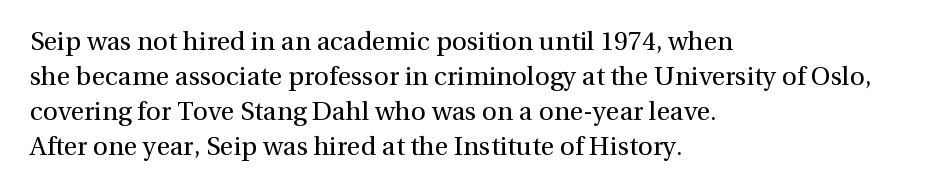
Q: Is the text bold? A: No.
Q: Is the text italic (slanted)? A: No, it is upright.
Q: Is the text underlined? A: No.
Q: How is the paragraph aligned? A: Left-aligned.
Q: Is the spacing between letters normal or unusually wide? A: Normal.
Q: Is the spacing between lines tight, normal or loose? A: Normal.
